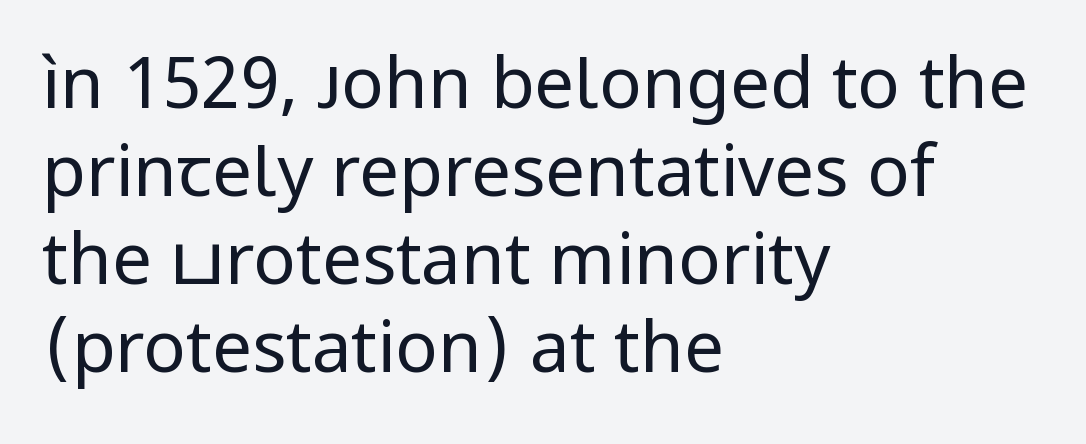
The image shows 71 px regular-weight sans-serif type, upright; set left-aligned, line spacing 1.24x, normal letter spacing, not underlined; low stroke contrast and a medium x-height.
